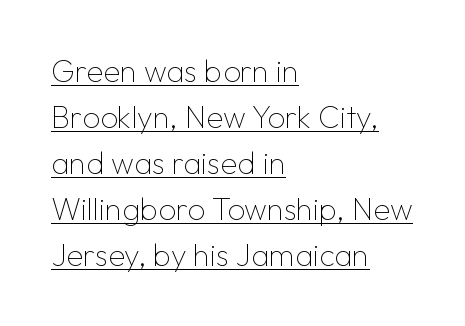
Q: Is the text bold? A: No.
Q: Is the text italic (slanted)? A: No, it is upright.
Q: Is the typeface a serif or a sans-serif typeface? A: Sans-serif.
Q: Is the text underlined? A: Yes.
Q: How is the paragraph aligned? A: Left-aligned.
Q: Is the spacing between letters normal or unusually wide? A: Normal.
Q: Is the spacing between lines tight, normal or loose? A: Normal.
Q: Width (condensed, normal, or wide)? A: Normal.
Q: Stroke contrast? A: Low.
Q: x-height? A: Medium.
Q: Monospaced? A: No.
